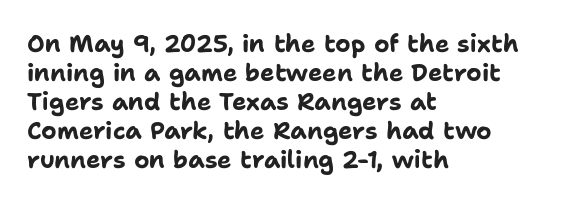
The image shows 24 px bold type, upright; set left-aligned, line spacing 1.21x, normal letter spacing, not underlined.
